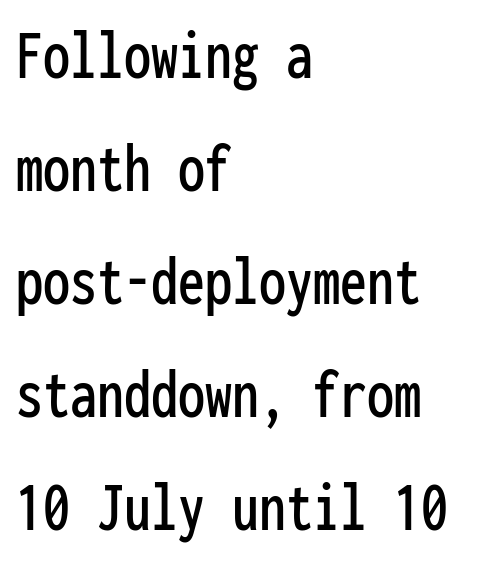
Q: Is the text italic (slanted)? A: No, it is upright.
Q: Is the typeface a serif or a sans-serif typeface? A: Sans-serif.
Q: Is the text underlined? A: No.
Q: How is the paragraph aligned? A: Left-aligned.
Q: Is the spacing between letters normal or unusually wide? A: Normal.
Q: Is the spacing between lines tight, normal or loose? A: Normal.
Q: Width (condensed, normal, or wide)? A: Condensed.
Q: Stroke contrast? A: Low.
Q: x-height? A: Medium.
Q: Monospaced? A: Yes.
